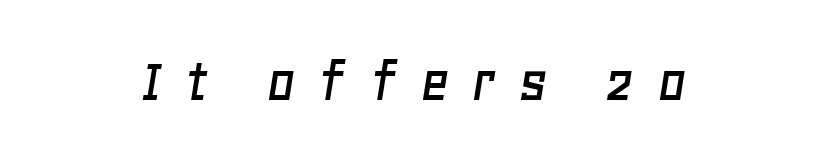
{"italic": "yes", "lean": "right", "slant_degrees": 11, "width": "normal", "stroke_contrast": "low", "x_height": "large", "monospaced": "no", "underline": "no", "align": "center", "letter_spacing": "wide", "letter_spacing_em": 0.32, "glyph_px": 65}
